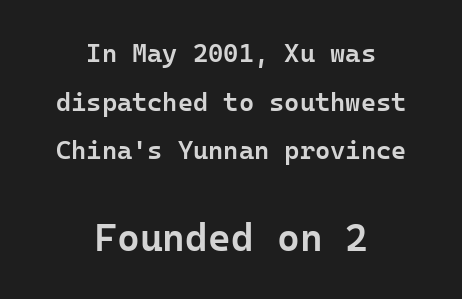
Is the letter spacing exaggerated? No — it looks like the ordinary default. Classification — sans serif. Scale increases going downward across the two blocks. Horizontal alignment here is central, giving a formal, balanced look. Words float on clear page, feet unadorned.
